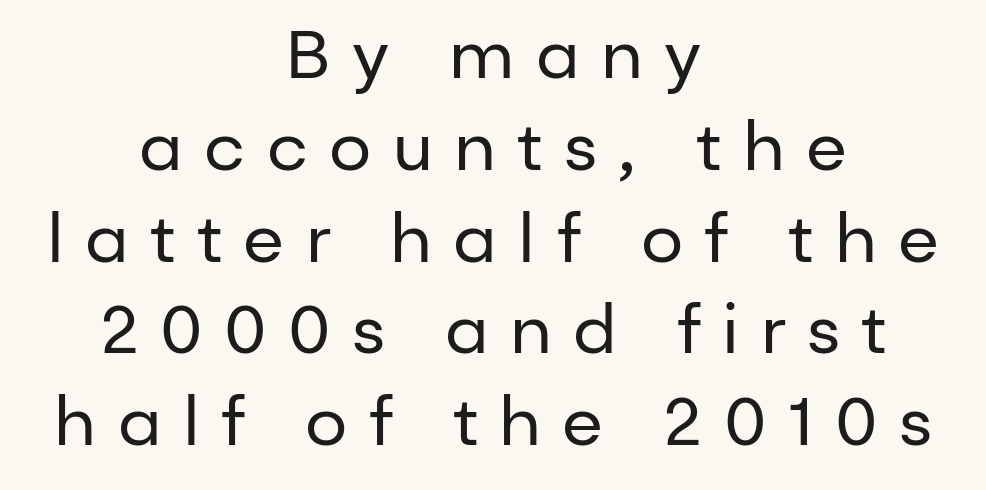
{"serif": "no", "italic": "no", "bold": "no", "weight": "regular", "width": "normal", "stroke_contrast": "low", "x_height": "medium", "monospaced": "no", "underline": "no", "align": "center", "line_spacing": "normal", "line_spacing_ratio": 1.37, "letter_spacing": "wide", "letter_spacing_em": 0.32, "glyph_px": 67}
